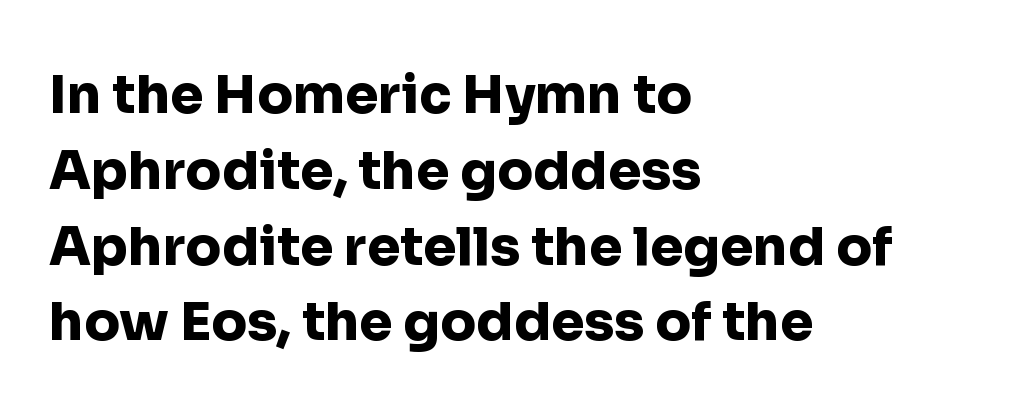
The image shows 53 px heavy sans-serif type, upright; set left-aligned, normal line spacing (1.43x), normal letter spacing, not underlined; low stroke contrast and a medium x-height.
